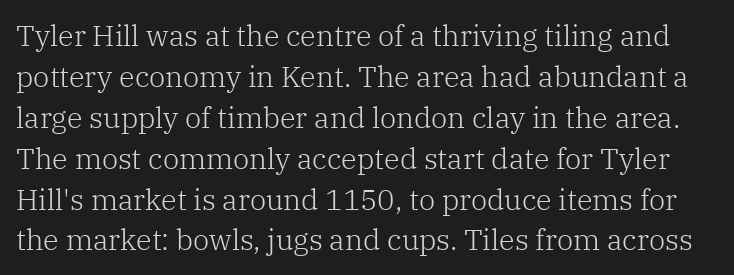
The image shows 29 px light serif type, upright; set normal line spacing (1.41x), normal letter spacing, not underlined; low stroke contrast and a medium x-height.
